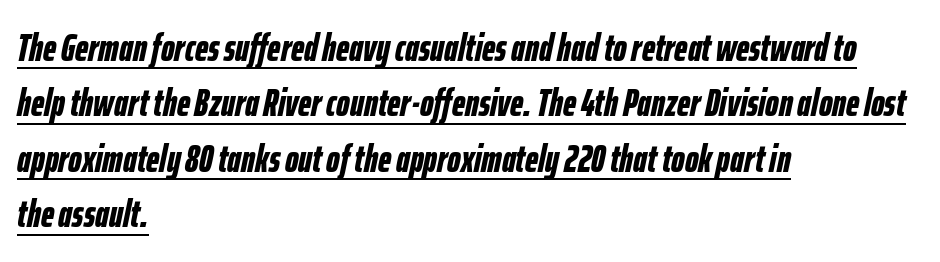
The image shows 38 px bold, condensed type, italic (leaning right); set left-aligned, normal line spacing (1.46x), normal letter spacing, underlined; low stroke contrast and a medium x-height.
